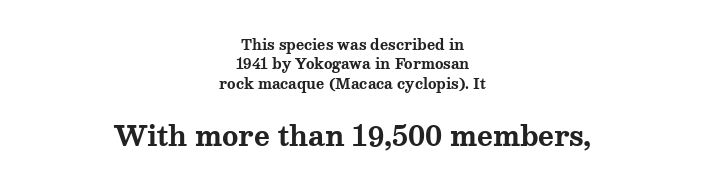
On the weight axis this lands at bold, roughly 700. You get the small type first, then a jump to larger type. The whitespace from short lines is split evenly between both sides. Ascenders rise straight up at ninety degrees. Short note: letters normally spaced. The passage shown stacks its lines at a standard gap.
